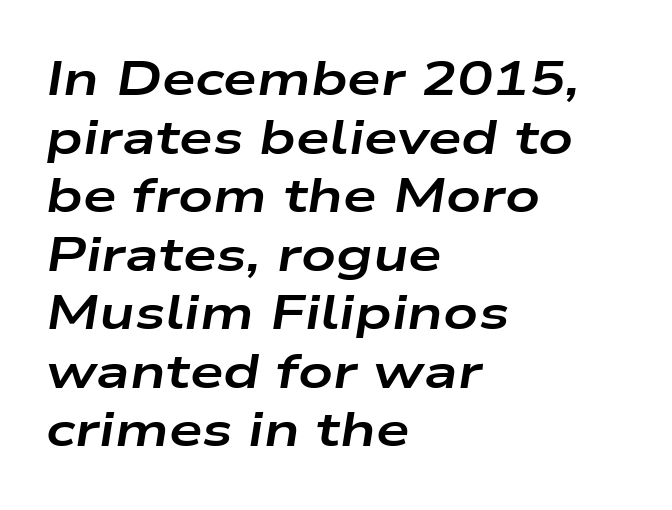
Q: Is the text bold? A: Yes.
Q: Is the text italic (slanted)? A: Yes, it leans right by about 9 degrees.
Q: Is the text underlined? A: No.
Q: How is the paragraph aligned? A: Left-aligned.
Q: Is the spacing between letters normal or unusually wide? A: Normal.
Q: Width (condensed, normal, or wide)? A: Wide.
Q: Stroke contrast? A: Low.
Q: x-height? A: Medium.
Q: Monospaced? A: No.
